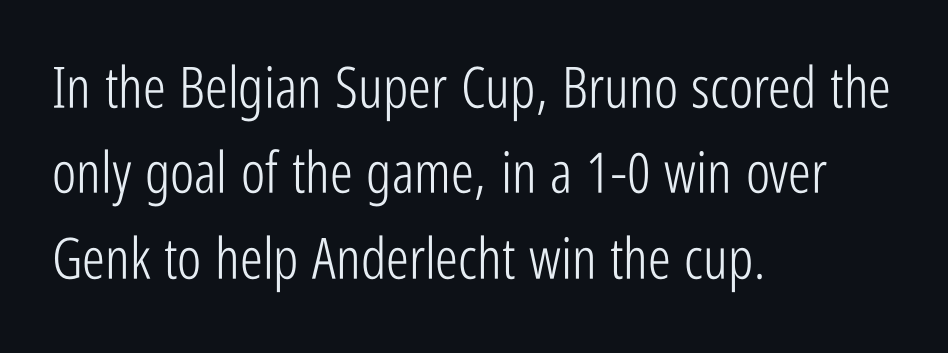
{"serif": "no", "italic": "no", "bold": "no", "weight": "light", "width": "condensed", "stroke_contrast": "low", "x_height": "medium", "monospaced": "no", "underline": "no", "align": "left", "line_spacing": "normal", "line_spacing_ratio": 1.5, "letter_spacing": "normal", "letter_spacing_em": 0.0, "glyph_px": 57}
